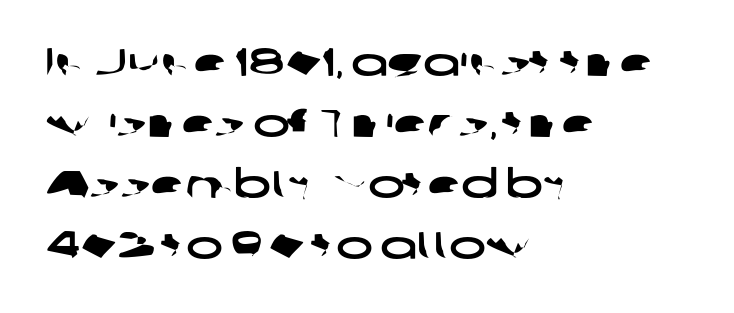
{"serif": "no", "width": "wide", "stroke_contrast": "low", "x_height": "medium", "monospaced": "no", "underline": "no", "align": "left", "line_spacing": "normal", "line_spacing_ratio": 1.56, "letter_spacing": "normal", "letter_spacing_em": 0.0, "glyph_px": 39}
